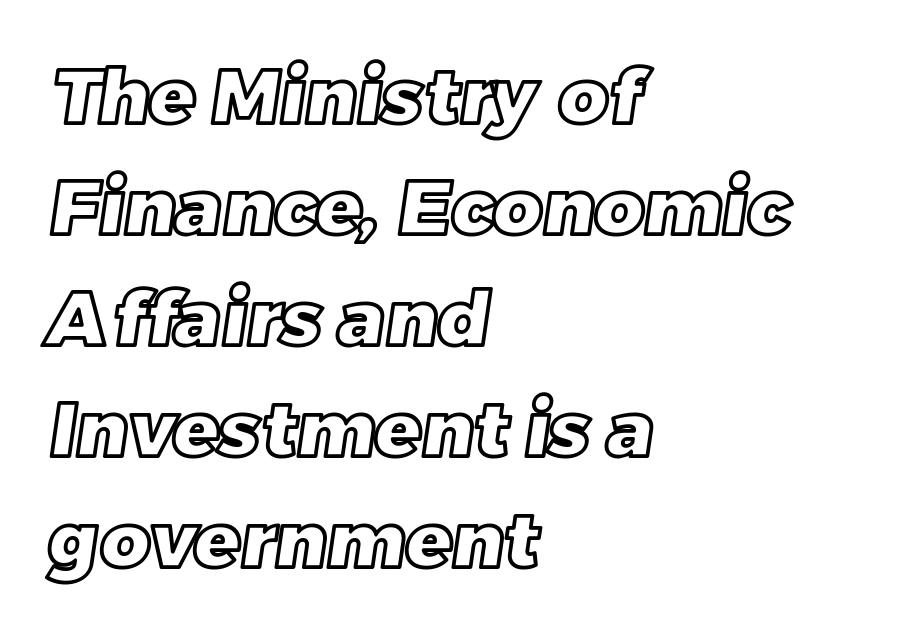
Baseline-to-baseline distance is the conventional proportion of letter height. Rule under the text: the space is simply empty. Spacing verdict: proportional, widths tailored to each character. Where is the straight margin? On the left. In terms of letterspacing, this is plain default setting.
